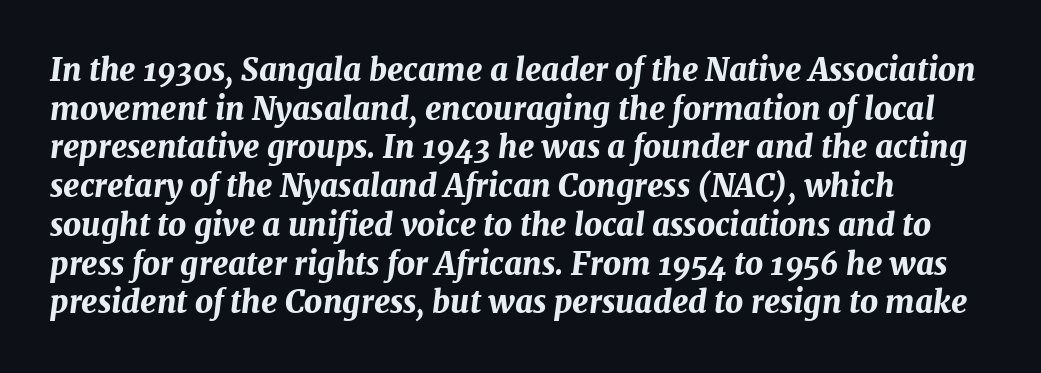
The image shows 31 px bold type, italic (leaning right); set left-aligned, normal line spacing (1.25x), normal letter spacing, not underlined; medium stroke contrast and a medium x-height.
